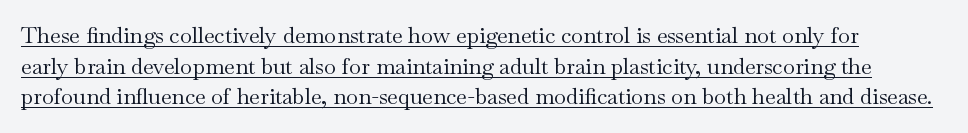
{"italic": "no", "bold": "no", "underline": "yes", "line_spacing": "normal", "line_spacing_ratio": 1.39, "letter_spacing": "normal", "letter_spacing_em": 0.0, "glyph_px": 22}
